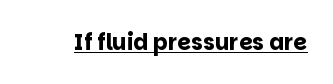
Q: Is the text bold? A: Yes.
Q: Is the text italic (slanted)? A: No, it is upright.
Q: Is the text underlined? A: Yes.
Q: Is the spacing between letters normal or unusually wide? A: Normal.
